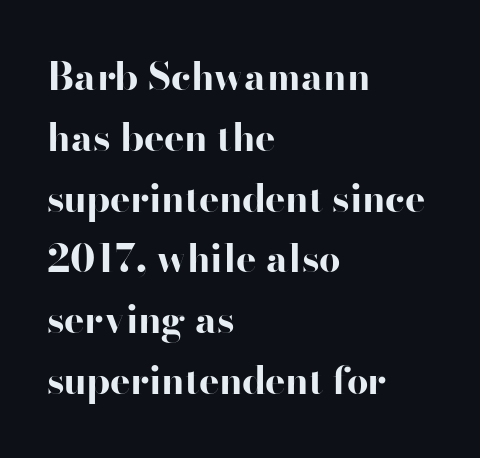
The image shows 38 px bold, wide sans-serif type, upright; set left-aligned, normal line spacing (1.6x), normal letter spacing, not underlined; high stroke contrast and a small x-height.
